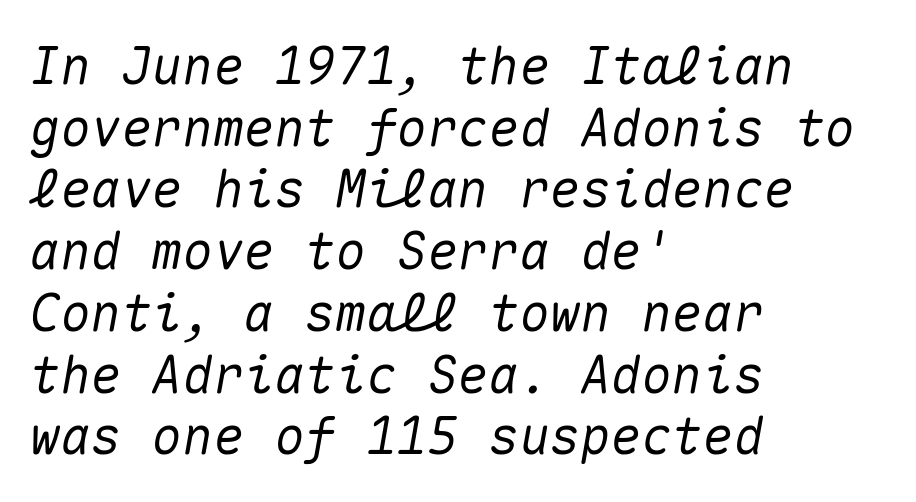
A typesetter would call this monospace, since all characters share one set width. Just letters on the line, the space beneath them empty. The font's italic variant was chosen for this text. Horizontal alignment here is leftward, the default for most running prose. No extra tracking has been applied to these lines.
